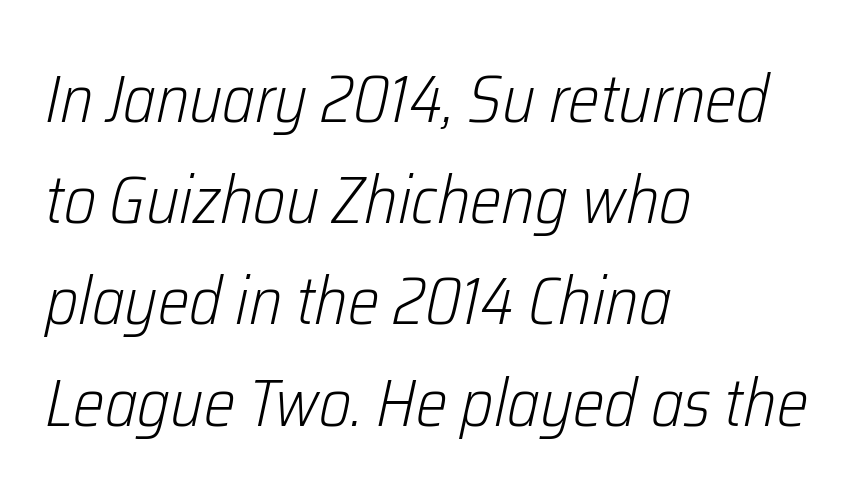
Q: Is the text bold? A: No.
Q: Is the text italic (slanted)? A: Yes, it leans right by about 12 degrees.
Q: Is the text underlined? A: No.
Q: How is the paragraph aligned? A: Left-aligned.
Q: Is the spacing between letters normal or unusually wide? A: Normal.
Q: Is the spacing between lines tight, normal or loose? A: Normal.
Q: Width (condensed, normal, or wide)? A: Condensed.
Q: Stroke contrast? A: Low.
Q: x-height? A: Medium.
Q: Monospaced? A: No.
